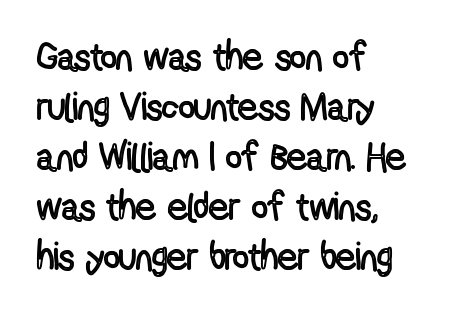
{"italic": "no", "width": "condensed", "x_height": "medium", "monospaced": "no", "underline": "no", "align": "left", "line_spacing": "normal", "line_spacing_ratio": 1.28, "letter_spacing": "normal", "letter_spacing_em": 0.0, "glyph_px": 39}
